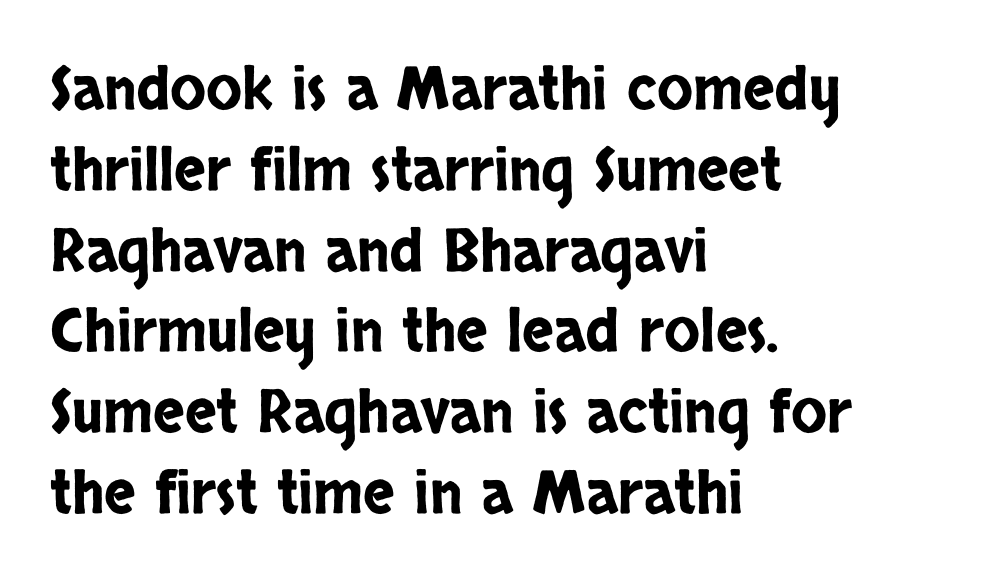
Underlining? Definitely not there. The font's upright variant was chosen for this text. If you drew a ruler down the left edge, every line would touch it. In terms of letterform style, serifs are entirely absent. The vertical gap from one line to the next is medium.
